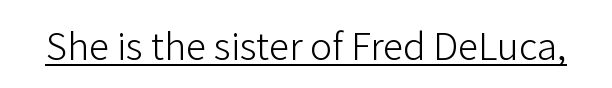
{"serif": "no", "italic": "no", "bold": "no", "weight": "light", "width": "normal", "stroke_contrast": "low", "x_height": "medium", "monospaced": "no", "underline": "yes", "letter_spacing": "normal", "letter_spacing_em": 0.0, "glyph_px": 37}
